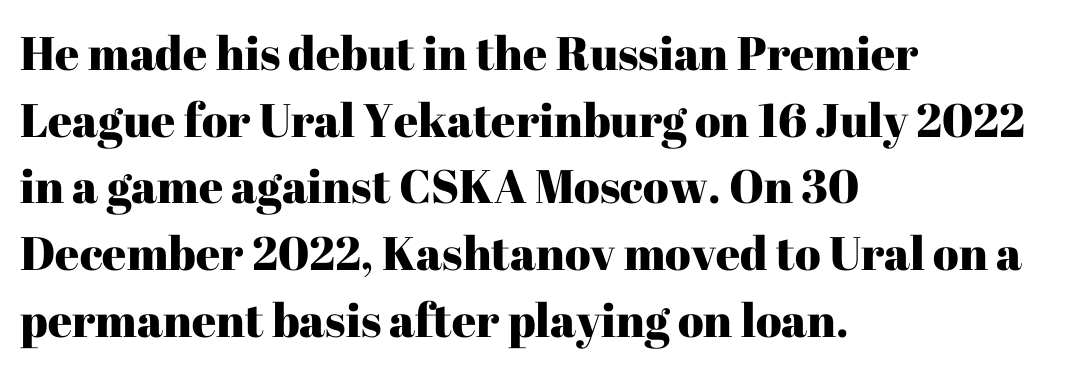
Q: Is the text italic (slanted)? A: No, it is upright.
Q: Is the typeface a serif or a sans-serif typeface? A: Serif.
Q: Is the text underlined? A: No.
Q: How is the paragraph aligned? A: Left-aligned.
Q: Is the spacing between letters normal or unusually wide? A: Normal.
Q: Is the spacing between lines tight, normal or loose? A: Normal.
Q: Width (condensed, normal, or wide)? A: Normal.
Q: Stroke contrast? A: High.
Q: x-height? A: Medium.
Q: Monospaced? A: No.
